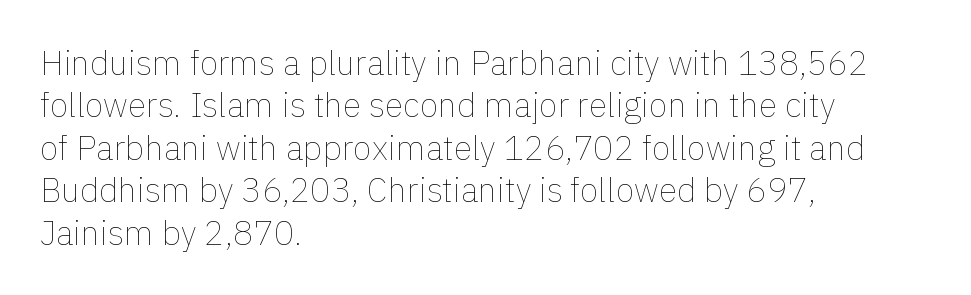
{"italic": "no", "bold": "no", "weight": "thin", "width": "normal", "x_height": "medium", "monospaced": "no", "underline": "no", "align": "left", "line_spacing": "normal", "line_spacing_ratio": 1.25, "letter_spacing": "normal", "letter_spacing_em": 0.0, "glyph_px": 34}
